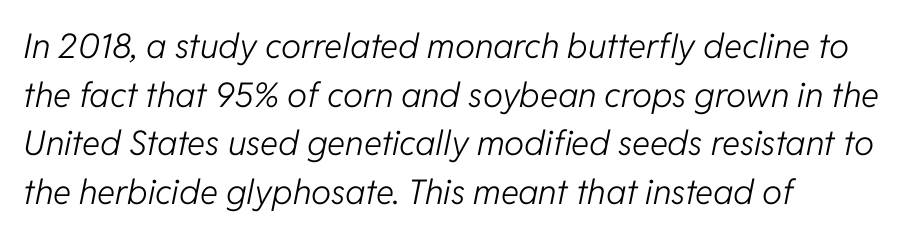
Q: Is the text bold? A: No.
Q: Is the text italic (slanted)? A: Yes, it leans right by about 11 degrees.
Q: Is the text underlined? A: No.
Q: How is the paragraph aligned? A: Left-aligned.
Q: Is the spacing between letters normal or unusually wide? A: Normal.
Q: Is the spacing between lines tight, normal or loose? A: Normal.
Q: Width (condensed, normal, or wide)? A: Normal.
Q: Stroke contrast? A: Low.
Q: x-height? A: Medium.
Q: Monospaced? A: No.
